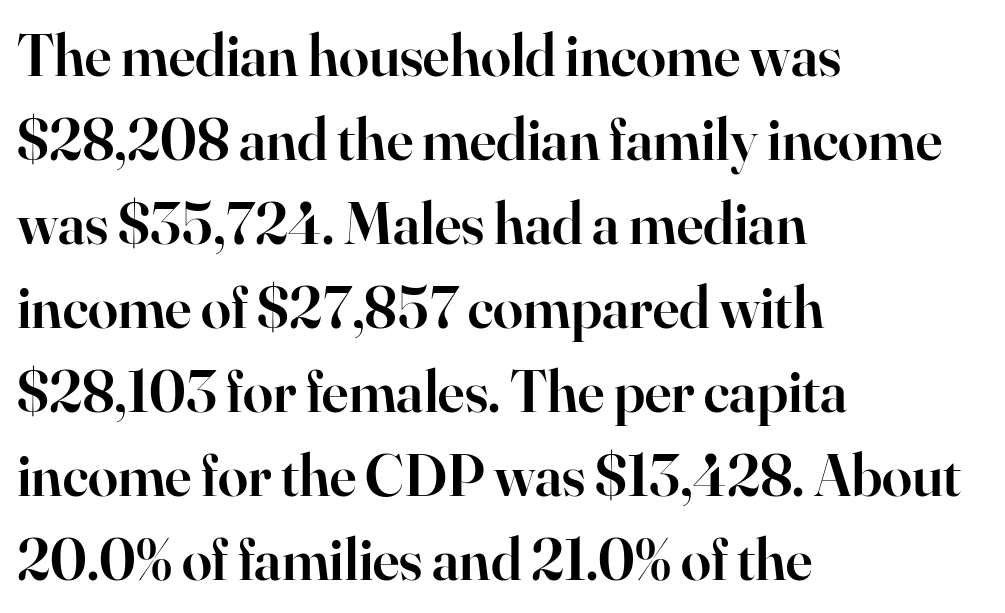
Varying glyph widths throughout — classic text-font behaviour. Baseline-to-baseline distance is the conventional proportion of letter height. The letters sit at their default tracking, neither squeezed nor spread. Stroke thickness is moderately raised; the sample reads as semibold.
